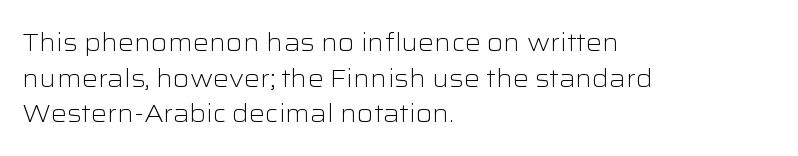
No word sits above an underline. These lines stack with their left ends in a neat column. The line-height multiplier appears to be the usual default. Ordinary non-slanted type is in use. Students, note that the glyphs here touch the page at normal intervals.
